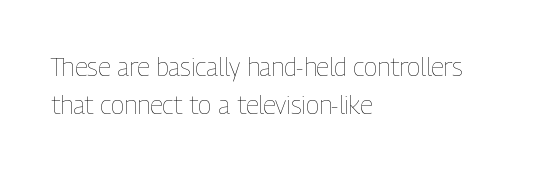
Q: Is the text bold? A: No.
Q: Is the text italic (slanted)? A: No, it is upright.
Q: Is the text underlined? A: No.
Q: How is the paragraph aligned? A: Left-aligned.
Q: Is the spacing between letters normal or unusually wide? A: Normal.
Q: Is the spacing between lines tight, normal or loose? A: Normal.
